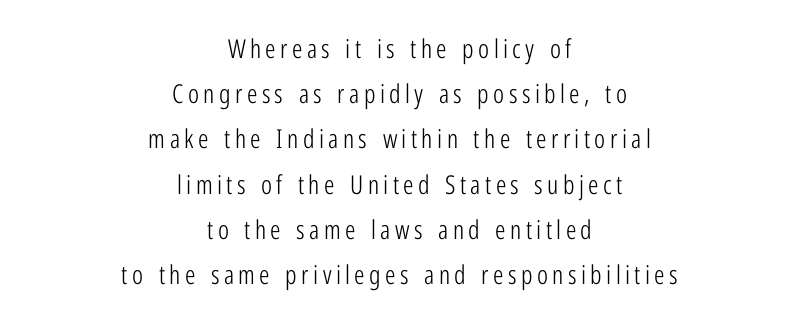
The image shows 26 px text type, upright; set centered, line spacing 1.74x, not underlined.
